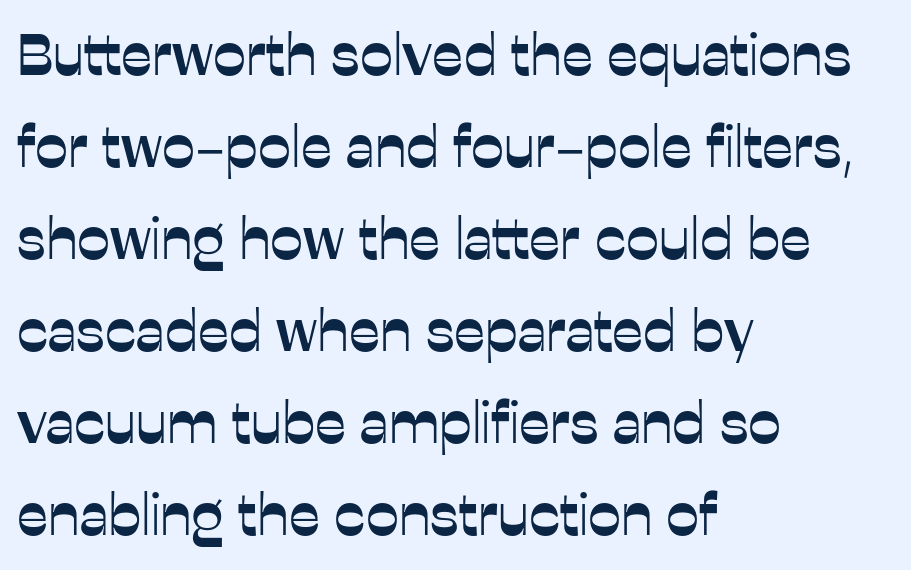
{"serif": "no", "italic": "no", "width": "normal", "stroke_contrast": "low", "x_height": "medium", "monospaced": "no", "underline": "no", "align": "left", "line_spacing": "normal", "line_spacing_ratio": 1.56, "letter_spacing": "normal", "letter_spacing_em": 0.0, "glyph_px": 59}
